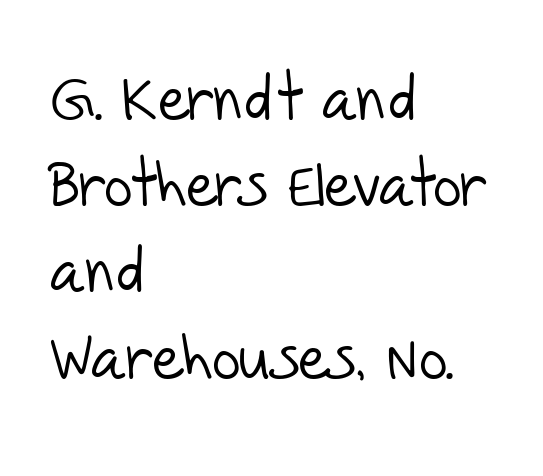
The image shows 62 px light sans-serif type; set left-aligned, normal line spacing (1.39x), normal letter spacing, not underlined; low stroke contrast and a large x-height.
